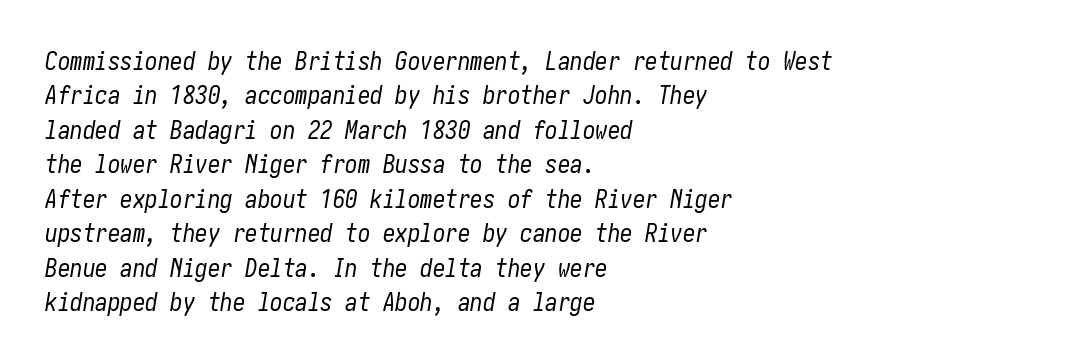
The lines in this sample share a left origin and differ only in where they stop. The font's italic variant was chosen for this text. The rows are spaced the way most documents space them. The glyphs are unaccompanied by any horizontal stroke below them. The face looks like a standard text weight, possibly lighter. The type is set solid horizontally, with unmodified tracking.
